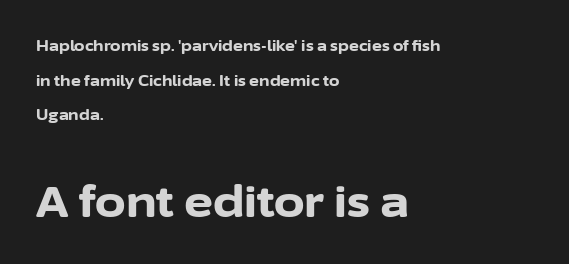
{"serif": "no", "italic": "no", "bold": "yes", "weight": "bold", "width": "normal", "stroke_contrast": "low", "x_height": "medium", "monospaced": "no", "underline": "no", "align": "left", "line_spacing": "loose", "line_spacing_ratio": 2.31, "letter_spacing": "normal", "letter_spacing_em": 0.0, "larger_block": "second", "size_ratio": 2.93, "glyph_px": 44}
